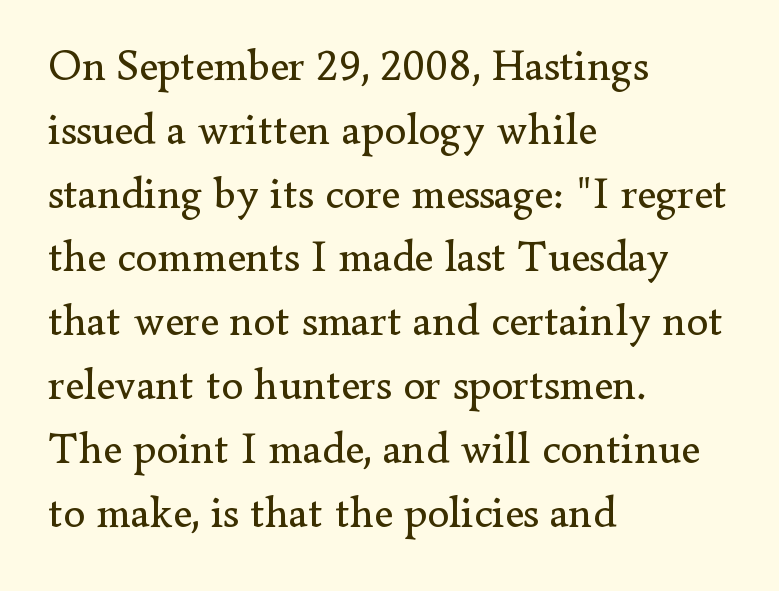
Q: Is the text bold? A: No.
Q: Is the text italic (slanted)? A: No, it is upright.
Q: Is the typeface a serif or a sans-serif typeface? A: Serif.
Q: Is the text underlined? A: No.
Q: How is the paragraph aligned? A: Left-aligned.
Q: Is the spacing between letters normal or unusually wide? A: Normal.
Q: Is the spacing between lines tight, normal or loose? A: Normal.
Q: Width (condensed, normal, or wide)? A: Normal.
Q: Stroke contrast? A: Low.
Q: x-height? A: Small.
Q: Monospaced? A: No.
